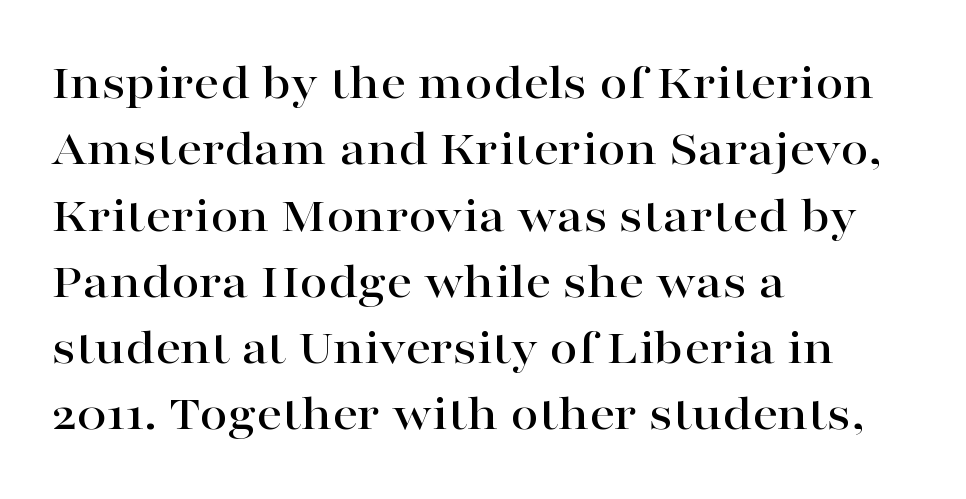
Q: Is the text italic (slanted)? A: No, it is upright.
Q: Is the typeface a serif or a sans-serif typeface? A: Serif.
Q: Is the text underlined? A: No.
Q: How is the paragraph aligned? A: Left-aligned.
Q: Is the spacing between letters normal or unusually wide? A: Normal.
Q: Is the spacing between lines tight, normal or loose? A: Normal.
Q: Width (condensed, normal, or wide)? A: Wide.
Q: Stroke contrast? A: High.
Q: x-height? A: Medium.
Q: Monospaced? A: No.
